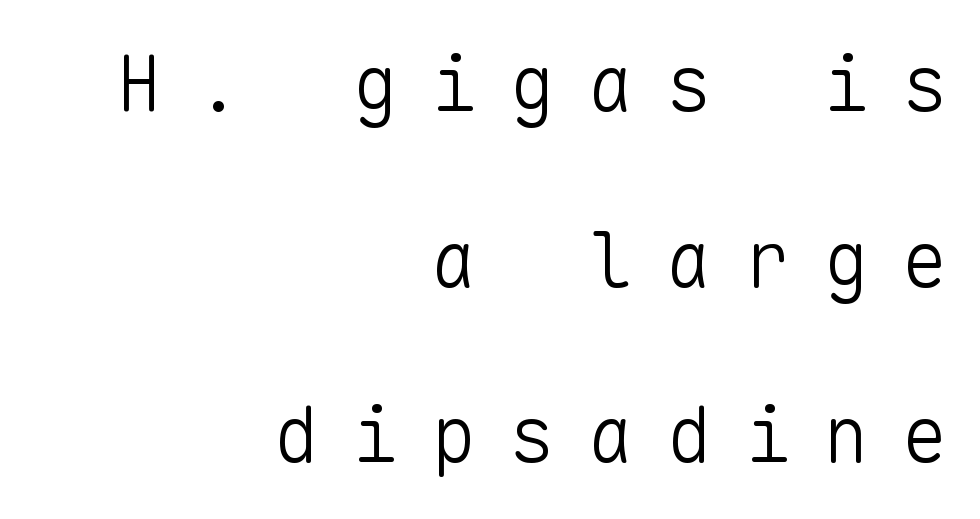
Q: Is the text bold? A: No.
Q: Is the text italic (slanted)? A: No, it is upright.
Q: Is the typeface a serif or a sans-serif typeface? A: Sans-serif.
Q: Is the text underlined? A: No.
Q: How is the paragraph aligned? A: Right-aligned.
Q: Is the spacing between letters normal or unusually wide? A: Unusually wide.
Q: Is the spacing between lines tight, normal or loose? A: Loose.
Q: Width (condensed, normal, or wide)? A: Normal.
Q: Stroke contrast? A: Low.
Q: x-height? A: Medium.
Q: Monospaced? A: Yes.
